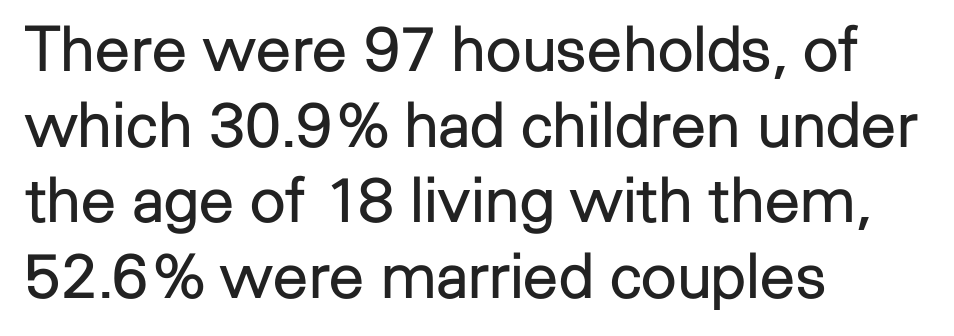
{"serif": "no", "italic": "no", "bold": "no", "weight": "regular", "width": "normal", "stroke_contrast": "low", "x_height": "medium", "monospaced": "no", "underline": "no", "align": "left", "line_spacing_ratio": 1.2, "letter_spacing": "normal", "letter_spacing_em": 0.0, "glyph_px": 63}
